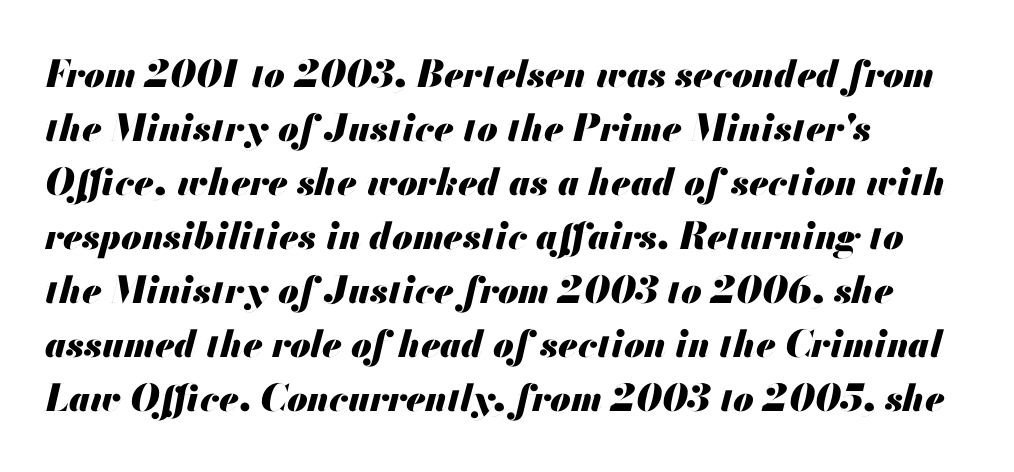
The image shows 37 px heavy type, italic (leaning right); set left-aligned, normal line spacing (1.46x), normal letter spacing, not underlined; medium stroke contrast and a small x-height.
